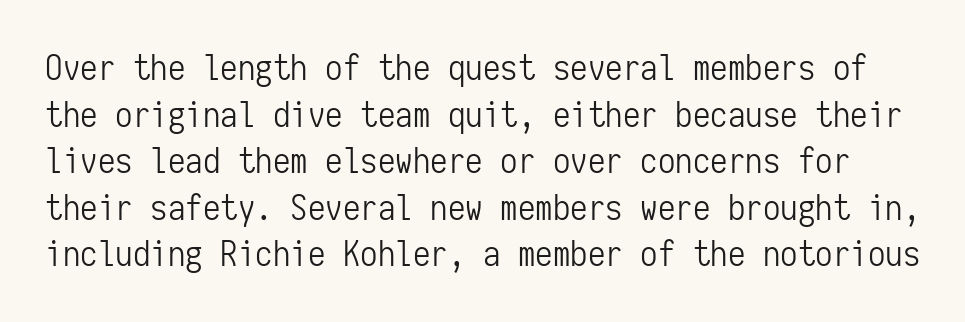
Notice how the stems are strictly vertical — no italics here. No extra ink here — the face is not bold. Rows of type keep a routine distance in the vertical direction. These lines are rendered in a fixed-pitch font. Beneath every word, the page is bare.
